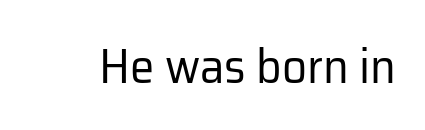
{"serif": "no", "italic": "no", "bold": "no", "weight": "regular", "width": "normal", "stroke_contrast": "low", "x_height": "medium", "monospaced": "no", "underline": "no", "letter_spacing": "normal", "letter_spacing_em": 0.0, "glyph_px": 49}
